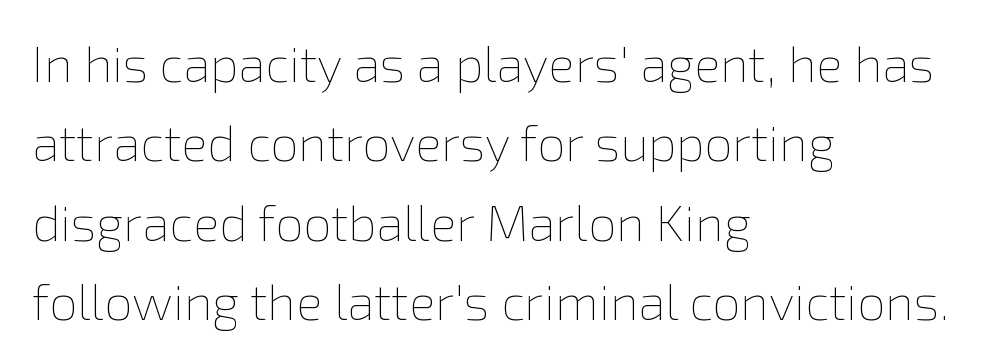
Notice how descenders clear the ascenders below comfortably — that's standard leading. The paragraph shown leans on its left margin. Spacing verdict: proportional, widths tailored to each character. This sample uses an upright cut, with every glyph sitting square on the baseline. This sample uses plain, unmodified letter spacing. Decoration check: the copy has no underline.
